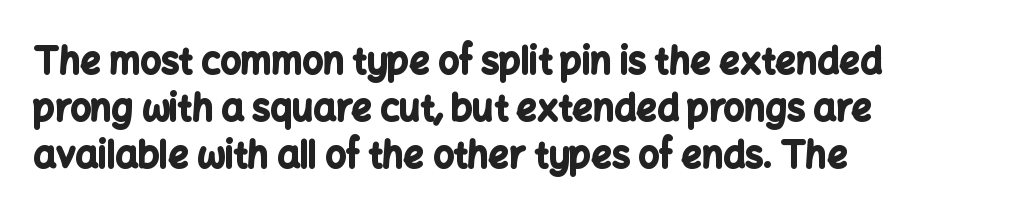
The image shows 36 px bold sans-serif type, upright; set left-aligned, normal line spacing (1.3x), normal letter spacing, not underlined; low stroke contrast and a medium x-height.
